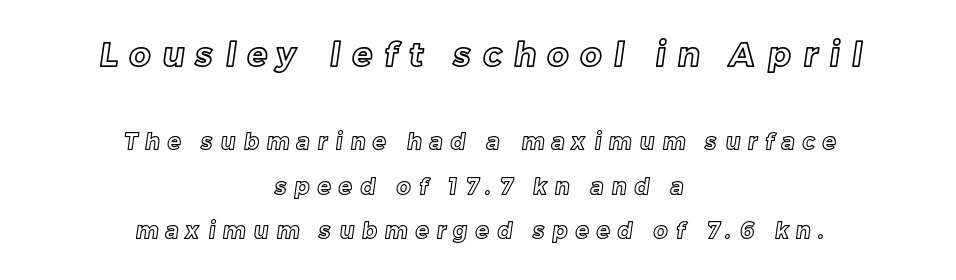
The image shows 33 px text type; set centered, loose line spacing (2.04x), unusually wide letter spacing (+0.36 em), not underlined; the first (top) block is 1.5x larger; a medium x-height.
